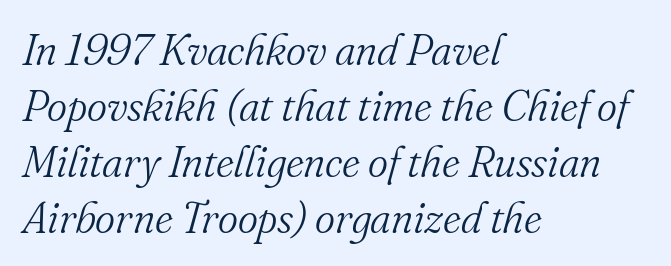
{"serif": "yes", "italic": "yes", "lean": "right", "slant_degrees": 16, "bold": "no", "weight": "light", "width": "normal", "stroke_contrast": "medium", "x_height": "small", "monospaced": "no", "underline": "no", "align": "left", "line_spacing": "normal", "line_spacing_ratio": 1.3, "letter_spacing": "normal", "letter_spacing_em": 0.0, "glyph_px": 43}
